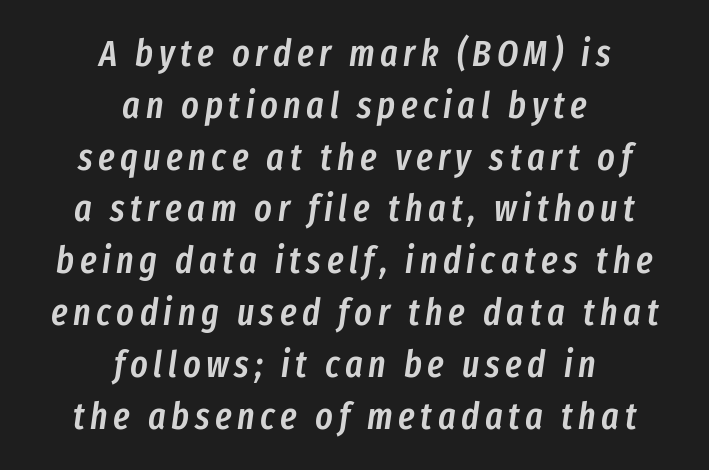
How heavy is the stroke? Medium-heavy — a semibold, shy of bold. Slant detected: the letters are inclined. Short and long lines alike share a common midpoint. Plain, unruled lines of type. Each letter keeps its own natural width here, so spacing adapts to shape. Honestly, the row spacing looks completely unremarkable.
